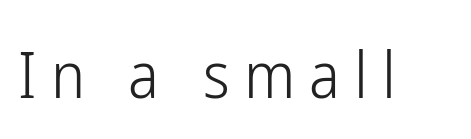
The passage shown is not underscored anywhere. No italicization has been applied; the sample stays upright. Someone cranked the tracking dial way up on this one. These lines are rendered in a variable-pitch font. The type family on display is of the sans-serif kind. Compared with a typical body face, this is equally light or lighter still.
